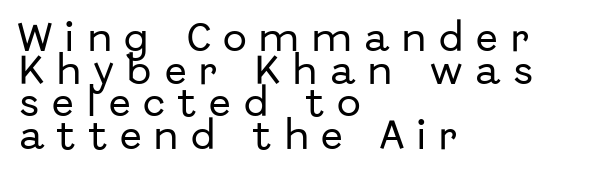
Q: Is the text italic (slanted)? A: No, it is upright.
Q: Is the typeface a serif or a sans-serif typeface? A: Sans-serif.
Q: Is the text underlined? A: No.
Q: How is the paragraph aligned? A: Left-aligned.
Q: Is the spacing between letters normal or unusually wide? A: Unusually wide.
Q: Is the spacing between lines tight, normal or loose? A: Tight.
Q: Width (condensed, normal, or wide)? A: Normal.
Q: Stroke contrast? A: Low.
Q: x-height? A: Medium.
Q: Monospaced? A: No.
